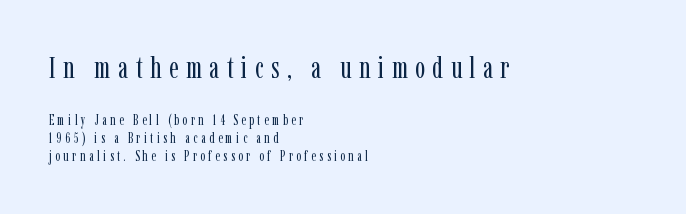
Q: Is the text bold? A: No.
Q: Is the text italic (slanted)? A: No, it is upright.
Q: Is the typeface a serif or a sans-serif typeface? A: Serif.
Q: Is the text underlined? A: No.
Q: How is the paragraph aligned? A: Left-aligned.
Q: Is the spacing between letters normal or unusually wide? A: Unusually wide.
Q: Is the spacing between lines tight, normal or loose? A: Normal.
Q: Which block of text is set in a larger size, the first (top) or the second (bottom)? A: The first (top) one.
Q: Width (condensed, normal, or wide)? A: Condensed.
Q: Stroke contrast? A: Low.
Q: x-height? A: Medium.
Q: Monospaced? A: No.
